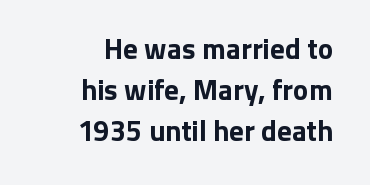
{"serif": "no", "italic": "no", "bold": "yes", "weight": "bold", "width": "normal", "stroke_contrast": "low", "x_height": "medium", "monospaced": "no", "underline": "no", "line_spacing": "normal", "line_spacing_ratio": 1.41, "letter_spacing": "normal", "letter_spacing_em": 0.0, "glyph_px": 29}
